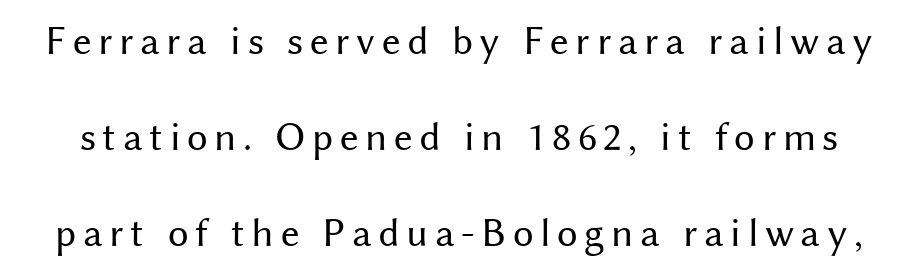
The image shows 41 px regular-weight sans-serif type, upright; set loose line spacing (2.34x), not underlined; medium stroke contrast and a medium x-height.
